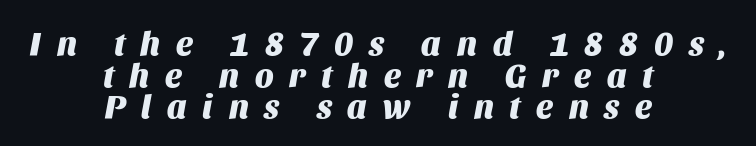
Note the varied advance widths — an 'i' is clearly narrower than an 'm'. The letters are slanted; this is an italic face. The line texture is sparse and dotted thanks to wide tracking. Neither beginnings nor endings align; midpoints do. This is heavy type, rendered in bold.
